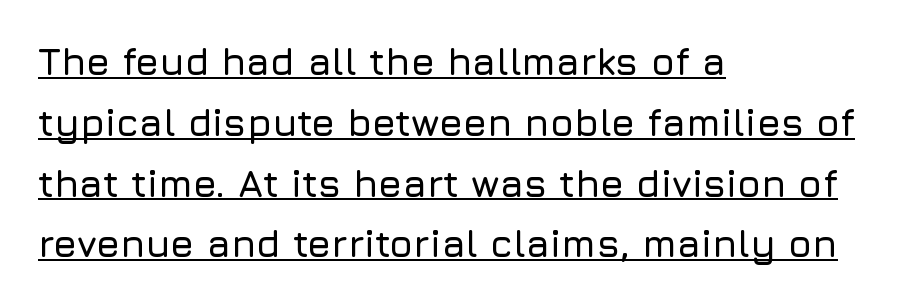
Has an underline been added? It has. Leading: standard. Compared with a centered layout, this one pins lines to the left instead. No italicization has been applied; the sample stays upright. These lines are rendered in a variable-pitch font.
